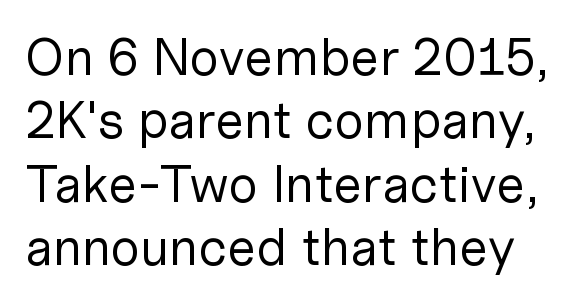
Q: Is the text bold? A: No.
Q: Is the text italic (slanted)? A: No, it is upright.
Q: Is the typeface a serif or a sans-serif typeface? A: Sans-serif.
Q: Is the text underlined? A: No.
Q: Is the spacing between letters normal or unusually wide? A: Normal.
Q: Width (condensed, normal, or wide)? A: Normal.
Q: Stroke contrast? A: Low.
Q: x-height? A: Medium.
Q: Monospaced? A: No.
